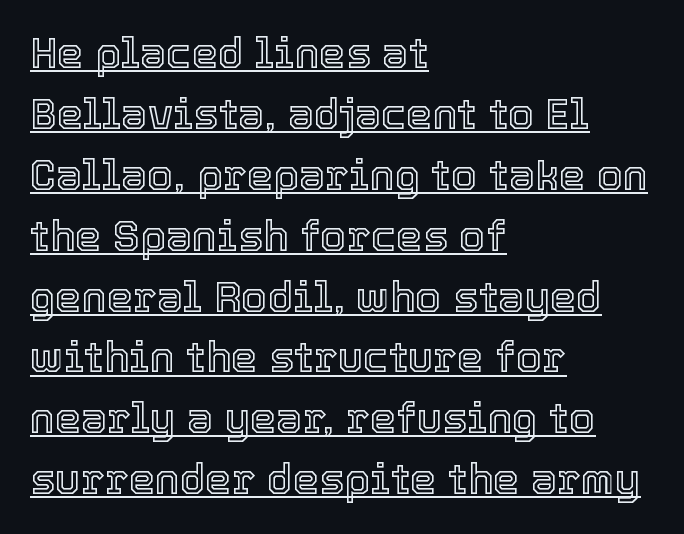
{"italic": "no", "width": "normal", "x_height": "medium", "monospaced": "no", "underline": "yes", "align": "left", "line_spacing": "normal", "line_spacing_ratio": 1.45, "letter_spacing": "normal", "letter_spacing_em": 0.0, "glyph_px": 42}
